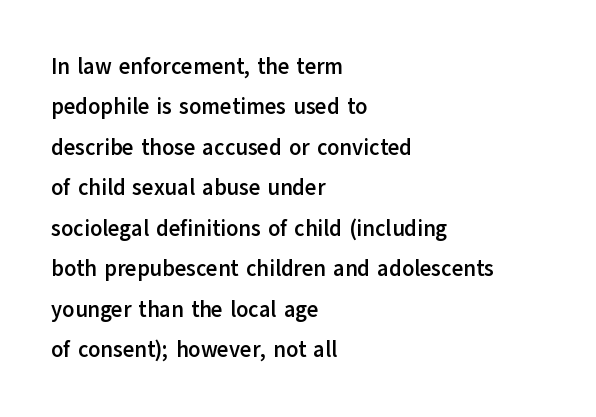
Q: Is the text bold? A: Yes.
Q: Is the text italic (slanted)? A: No, it is upright.
Q: Is the text underlined? A: No.
Q: How is the paragraph aligned? A: Left-aligned.
Q: Is the spacing between letters normal or unusually wide? A: Normal.
